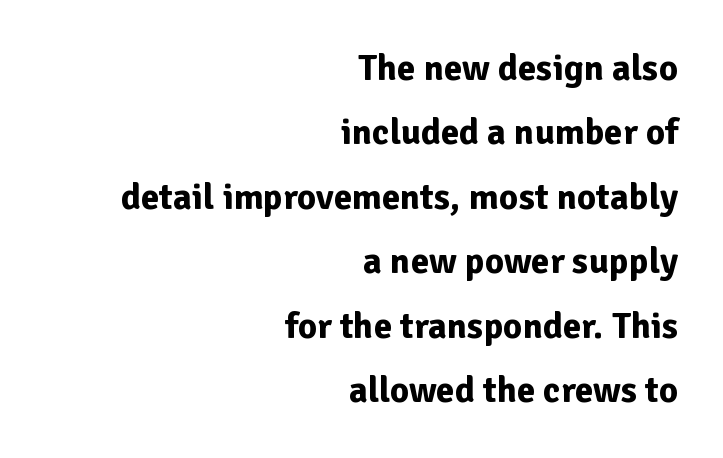
Q: Is the text bold? A: Yes.
Q: Is the text italic (slanted)? A: No, it is upright.
Q: Is the typeface a serif or a sans-serif typeface? A: Sans-serif.
Q: Is the text underlined? A: No.
Q: How is the paragraph aligned? A: Right-aligned.
Q: Is the spacing between letters normal or unusually wide? A: Normal.
Q: Width (condensed, normal, or wide)? A: Normal.
Q: Stroke contrast? A: Low.
Q: x-height? A: Medium.
Q: Monospaced? A: No.
